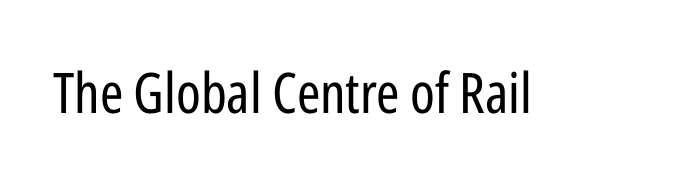
{"serif": "no", "italic": "no", "bold": "no", "weight": "regular", "width": "condensed", "stroke_contrast": "low", "x_height": "medium", "monospaced": "no", "underline": "no", "letter_spacing": "normal", "letter_spacing_em": 0.0, "glyph_px": 56}
